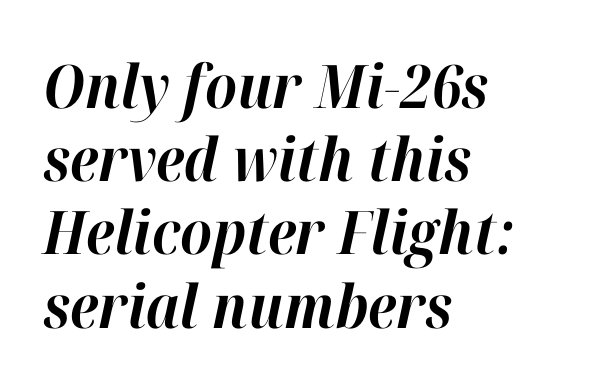
The image shows 60 px bold type, italic (leaning right); set left-aligned, line spacing 1.22x, normal letter spacing, not underlined; high stroke contrast and a medium x-height.
